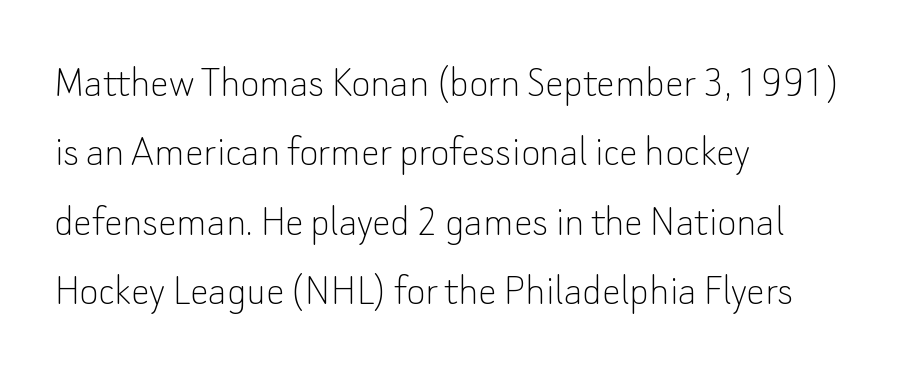
{"serif": "no", "italic": "no", "bold": "no", "weight": "thin", "width": "normal", "stroke_contrast": "low", "x_height": "small", "monospaced": "no", "underline": "no", "align": "left", "line_spacing": "normal", "line_spacing_ratio": 1.51, "letter_spacing": "normal", "letter_spacing_em": 0.0, "glyph_px": 46}
